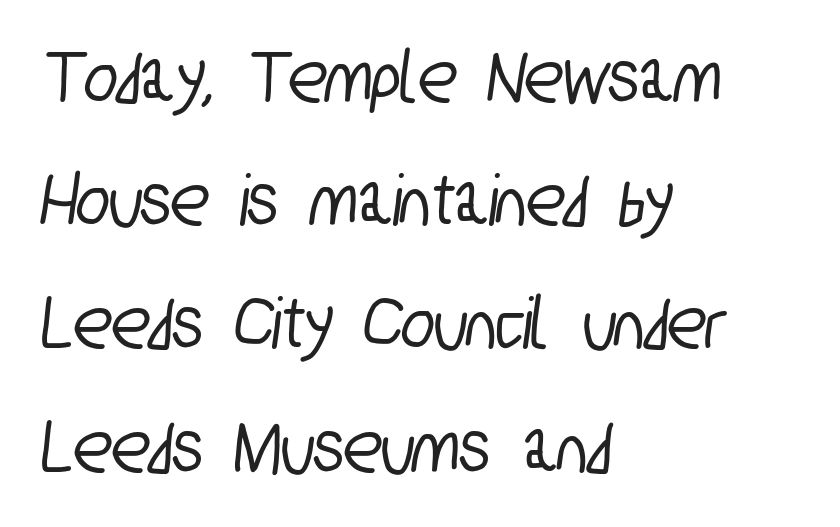
Spacing verdict: proportional, widths tailored to each character. Check the space under the baseline: it is left empty. The line-height multiplier appears to be the usual default. All the whitespace from short lines collects on the right.
